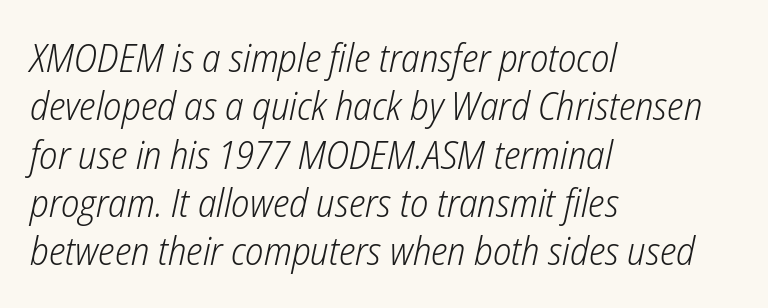
Is the type slanted? Yes — the strokes lean at a clear angle. A clean baseline with only descenders dipping below it. Here the designer chose a conventional face with non-uniform glyph widths. The compositor pushed each line to the left boundary.
